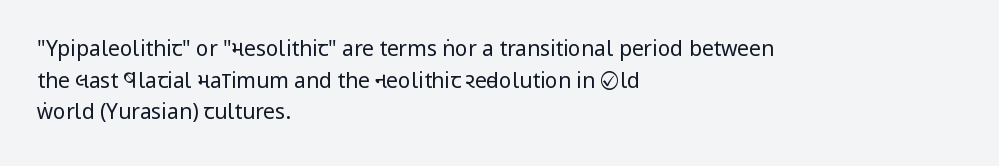
Style check: upright. Leftover space on each line is placed entirely after the last word. The rows are spaced the way most documents space them. The font is comparable to plain body text, perhaps lighter. Honestly, there is no underline to notice here at all. Nobody touched the tracking dial on this one.
